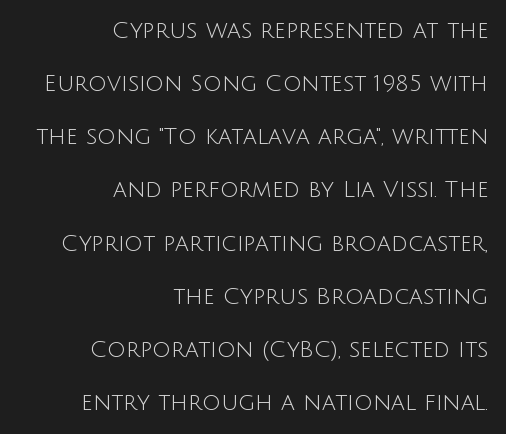
The image shows 23 px text type, upright; set right-aligned, loose line spacing (2.31x), normal letter spacing, not underlined.
